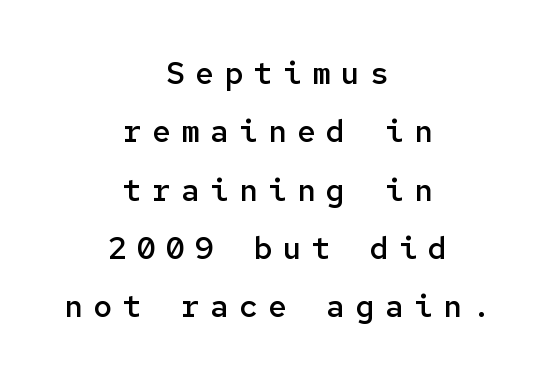
Q: Is the text bold? A: Semi-bold.
Q: Is the text italic (slanted)? A: No, it is upright.
Q: Is the typeface a serif or a sans-serif typeface? A: Sans-serif.
Q: Is the text underlined? A: No.
Q: How is the paragraph aligned? A: Centered.
Q: Is the spacing between letters normal or unusually wide? A: Unusually wide.
Q: Width (condensed, normal, or wide)? A: Normal.
Q: Stroke contrast? A: Low.
Q: x-height? A: Medium.
Q: Monospaced? A: Yes.
